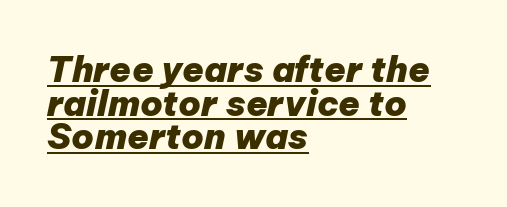
{"italic": "yes", "lean": "right", "slant_degrees": 12, "bold": "yes", "weight": "heavy", "width": "normal", "stroke_contrast": "low", "x_height": "medium", "monospaced": "no", "underline": "yes", "align": "left", "line_spacing": "tight", "line_spacing_ratio": 0.96, "letter_spacing": "normal", "letter_spacing_em": 0.0, "glyph_px": 35}
